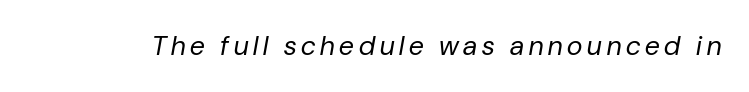
Q: Is the text bold? A: No.
Q: Is the text italic (slanted)? A: Yes, it leans right by about 10 degrees.
Q: Is the text underlined? A: No.
